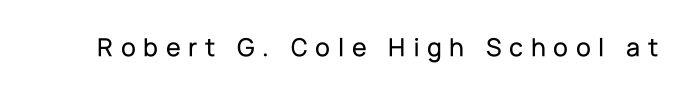
No word sits above an underline. Inter-character spacing is expanded well beyond the font's built-in metrics. Does the lettering tilt? It doesn't — this is upright.
